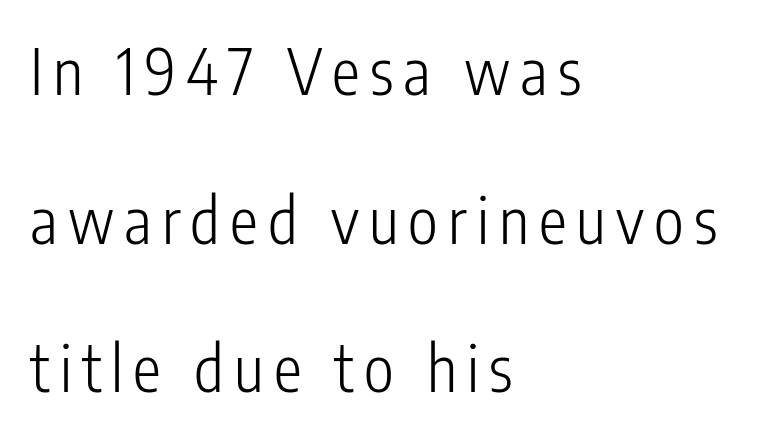
Q: Is the text bold? A: No.
Q: Is the text italic (slanted)? A: No, it is upright.
Q: Is the typeface a serif or a sans-serif typeface? A: Sans-serif.
Q: Is the text underlined? A: No.
Q: How is the paragraph aligned? A: Left-aligned.
Q: Is the spacing between lines tight, normal or loose? A: Loose.
Q: Width (condensed, normal, or wide)? A: Condensed.
Q: Stroke contrast? A: Low.
Q: x-height? A: Medium.
Q: Monospaced? A: No.
